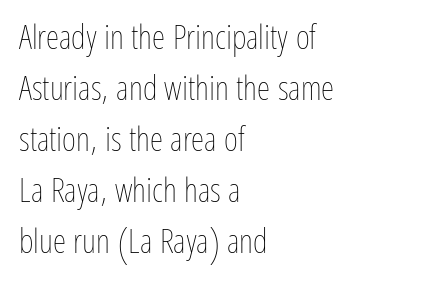
Q: Is the text bold? A: No.
Q: Is the text italic (slanted)? A: No, it is upright.
Q: Is the text underlined? A: No.
Q: How is the paragraph aligned? A: Left-aligned.
Q: Is the spacing between letters normal or unusually wide? A: Normal.
Q: Is the spacing between lines tight, normal or loose? A: Normal.
Q: Width (condensed, normal, or wide)? A: Condensed.
Q: Stroke contrast? A: Low.
Q: x-height? A: Medium.
Q: Monospaced? A: No.
